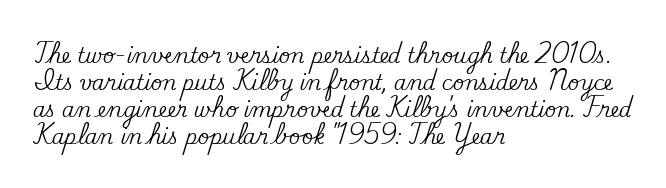
One-word summary of the alignment: left. The words here are not underlined. The passage shown stacks its lines at a standard gap.
